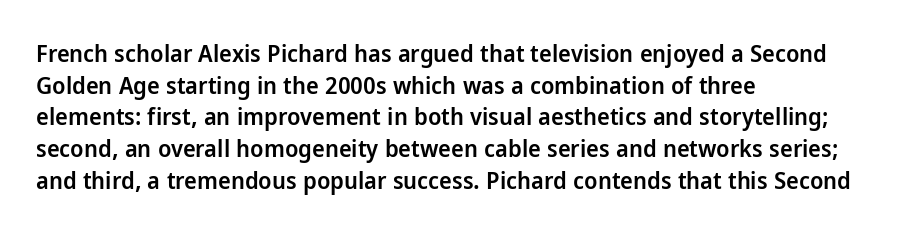
The image shows 24 px text type, upright; set left-aligned, normal line spacing (1.32x), normal letter spacing, not underlined.
